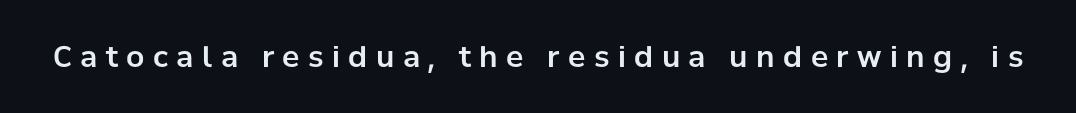
Q: Is the text italic (slanted)? A: No, it is upright.
Q: Is the typeface a serif or a sans-serif typeface? A: Sans-serif.
Q: Is the text underlined? A: No.
Q: Is the spacing between letters normal or unusually wide? A: Unusually wide.
Q: Width (condensed, normal, or wide)? A: Normal.
Q: Stroke contrast? A: Low.
Q: x-height? A: Medium.
Q: Monospaced? A: No.
